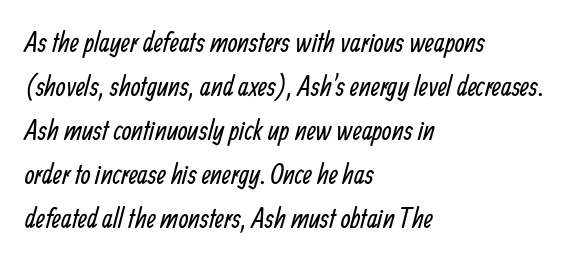
{"serif": "no", "bold": "no", "weight": "regular", "width": "condensed", "stroke_contrast": "low", "x_height": "medium", "monospaced": "no", "underline": "no", "align": "left", "line_spacing": "normal", "line_spacing_ratio": 1.57, "letter_spacing": "normal", "letter_spacing_em": 0.0, "glyph_px": 28}
